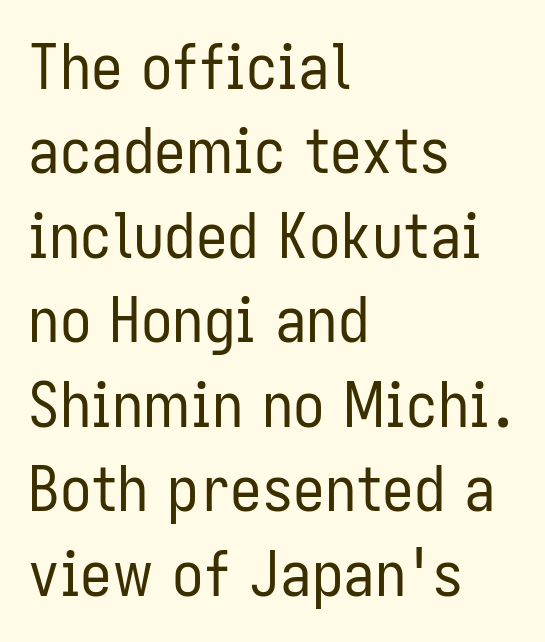
Think of a printed novel: that variable character pitch is what you see here. Check where the strokes stop: nothing finishes them off — pure sans. The space beneath each line is pristine and unruled. The line texture is even and compact thanks to regular tracking. The strokes are not fattened; the text isn't bold. These lines stack with their left ends in a neat column.
